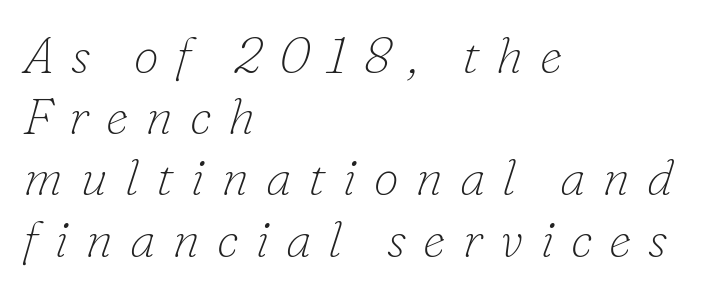
Students, note that the glyphs here are deliberately spaced far apart. Typographically, this falls in the serif category. A quiet, ordinary-to-light weight characterises the typeface. Reading down the block, your eye returns to a fixed left position each line.
